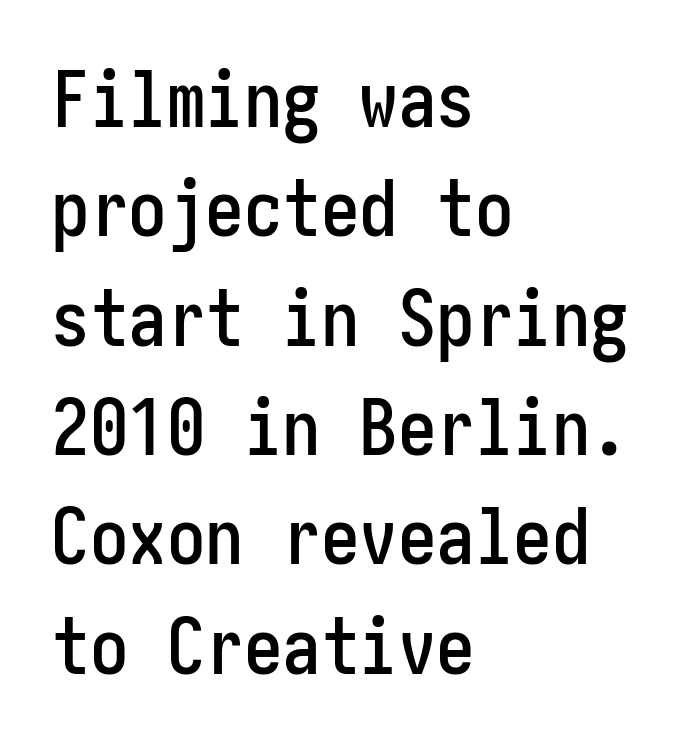
Students, note that the glyphs here touch the page at normal intervals. The lines in this sample share a left origin and differ only in where they stop. The letters carry no serifs — their stems end cleanly without finishing strokes. Notice how descenders clear the ascenders below comfortably — that's standard leading.
